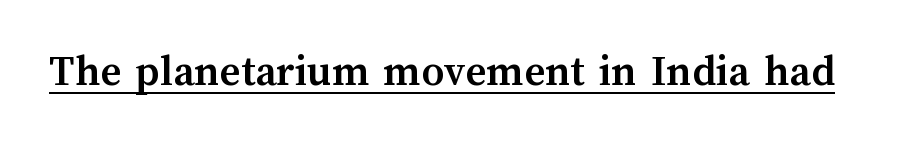
{"italic": "no", "bold": "yes", "weight": "semibold", "width": "normal", "stroke_contrast": "medium", "x_height": "medium", "monospaced": "no", "underline": "yes", "letter_spacing": "normal", "letter_spacing_em": 0.0, "glyph_px": 45}
